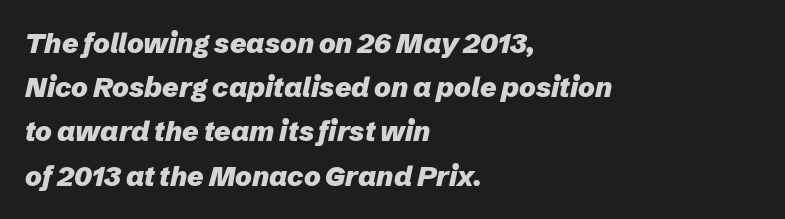
{"italic": "yes", "lean": "right", "slant_degrees": 12, "bold": "yes", "weight": "heavy", "width": "normal", "stroke_contrast": "low", "x_height": "medium", "monospaced": "no", "underline": "no", "align": "left", "line_spacing": "normal", "line_spacing_ratio": 1.58, "letter_spacing": "normal", "letter_spacing_em": 0.0, "glyph_px": 28}
